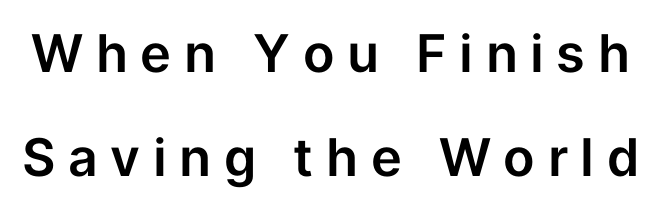
{"serif": "no", "italic": "no", "width": "normal", "stroke_contrast": "low", "x_height": "medium", "monospaced": "no", "underline": "no", "line_spacing": "loose", "line_spacing_ratio": 2.0, "letter_spacing": "wide", "letter_spacing_em": 0.24, "glyph_px": 52}
